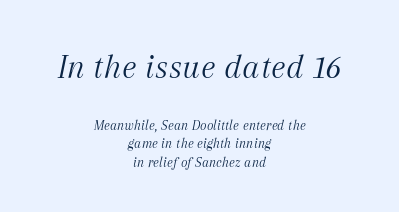
The image shows 35 px light serif type, italic (leaning right); set centered, normal line spacing (1.31x), normal letter spacing, not underlined; the first (top) block is 2.5x larger; medium stroke contrast and a medium x-height.
